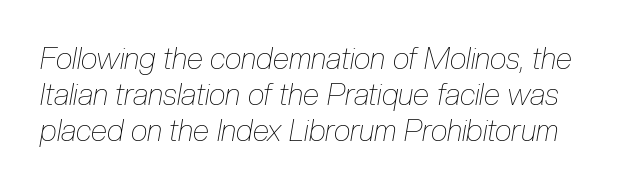
{"italic": "yes", "lean": "right", "slant_degrees": 10, "bold": "no", "weight": "thin", "width": "condensed", "stroke_contrast": "low", "x_height": "medium", "monospaced": "no", "underline": "no", "line_spacing_ratio": 1.2, "letter_spacing": "normal", "letter_spacing_em": 0.0, "glyph_px": 30}
